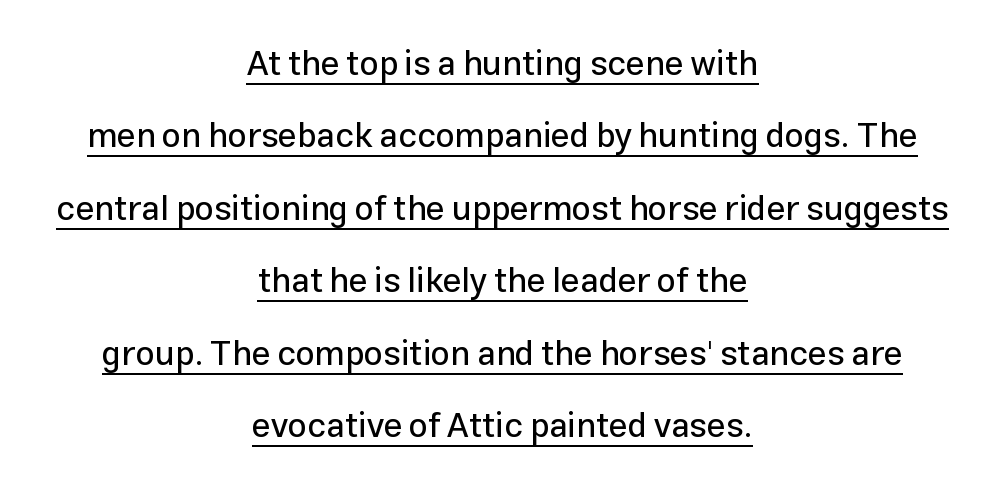
The image shows 34 px sans-serif type, upright; set centered, loose line spacing (2.13x), normal letter spacing, underlined; low stroke contrast and a medium x-height.
